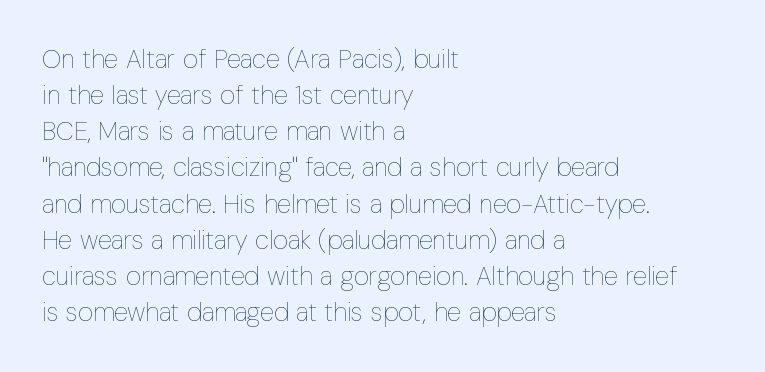
Q: Is the text bold? A: No.
Q: Is the text italic (slanted)? A: No, it is upright.
Q: Is the text underlined? A: No.
Q: How is the paragraph aligned? A: Left-aligned.
Q: Is the spacing between letters normal or unusually wide? A: Normal.
Q: Is the spacing between lines tight, normal or loose? A: Normal.
